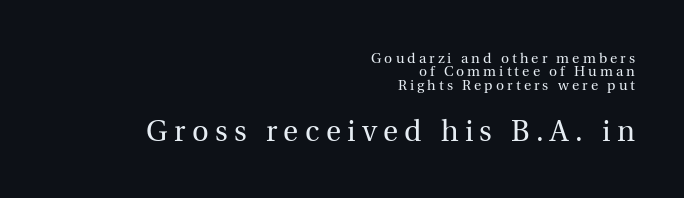
Q: Is the text bold? A: No.
Q: Is the text italic (slanted)? A: No, it is upright.
Q: Is the typeface a serif or a sans-serif typeface? A: Serif.
Q: Is the text underlined? A: No.
Q: How is the paragraph aligned? A: Right-aligned.
Q: Is the spacing between letters normal or unusually wide? A: Unusually wide.
Q: Is the spacing between lines tight, normal or loose? A: Tight.
Q: Which block of text is set in a larger size, the first (top) or the second (bottom)? A: The second (bottom) one.
Q: Width (condensed, normal, or wide)? A: Normal.
Q: x-height? A: Medium.
Q: Monospaced? A: No.
